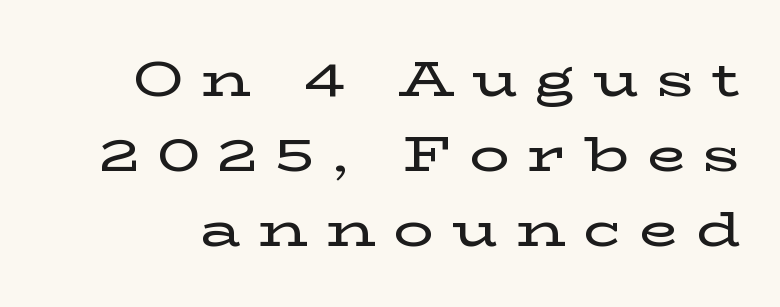
{"serif": "yes", "italic": "no", "width": "wide", "stroke_contrast": "low", "x_height": "medium", "monospaced": "no", "underline": "no", "line_spacing": "normal", "line_spacing_ratio": 1.5, "letter_spacing": "wide", "letter_spacing_em": 0.36, "glyph_px": 50}
